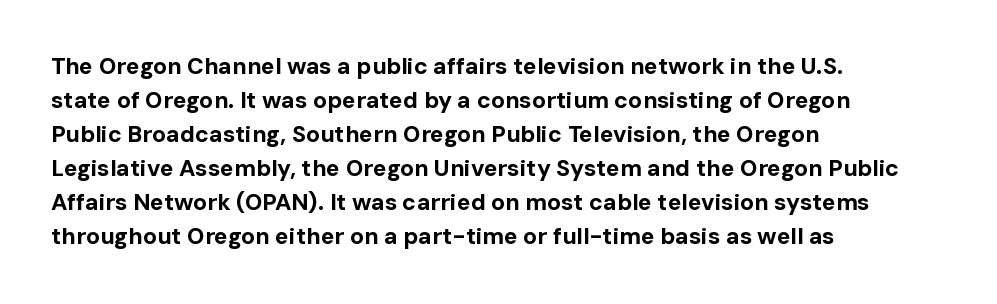
Q: Is the text bold? A: Yes.
Q: Is the text italic (slanted)? A: No, it is upright.
Q: Is the text underlined? A: No.
Q: How is the paragraph aligned? A: Left-aligned.
Q: Is the spacing between letters normal or unusually wide? A: Normal.
Q: Is the spacing between lines tight, normal or loose? A: Normal.
